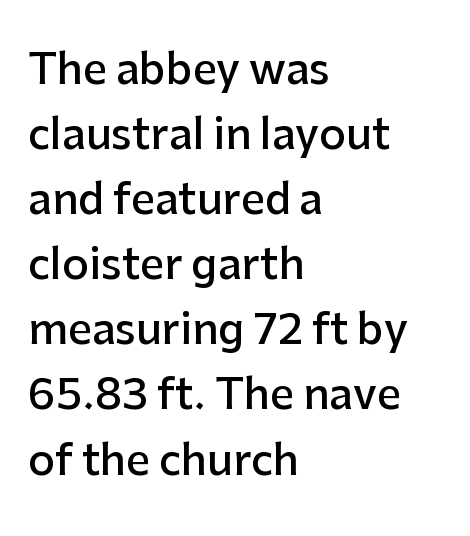
The rendering anchors every line to the left-hand side. Each letter keeps its own natural width here, so spacing adapts to shape. These lines sit exactly where default settings would place them. Its strokes are somewhat broadened, the hallmark of semibold type. Classification — sans serif. Decoration check: the copy has no underline.
